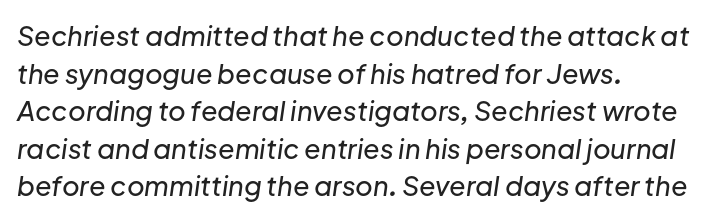
The paragraph has a hard left edge and a soft right edge. A clean baseline with only descenders dipping below it. Standard letterfit; no display-style spreading of the glyphs. The specimen reads as italic at a glance. A typesetter would call this leading conventional body-copy spacing.
